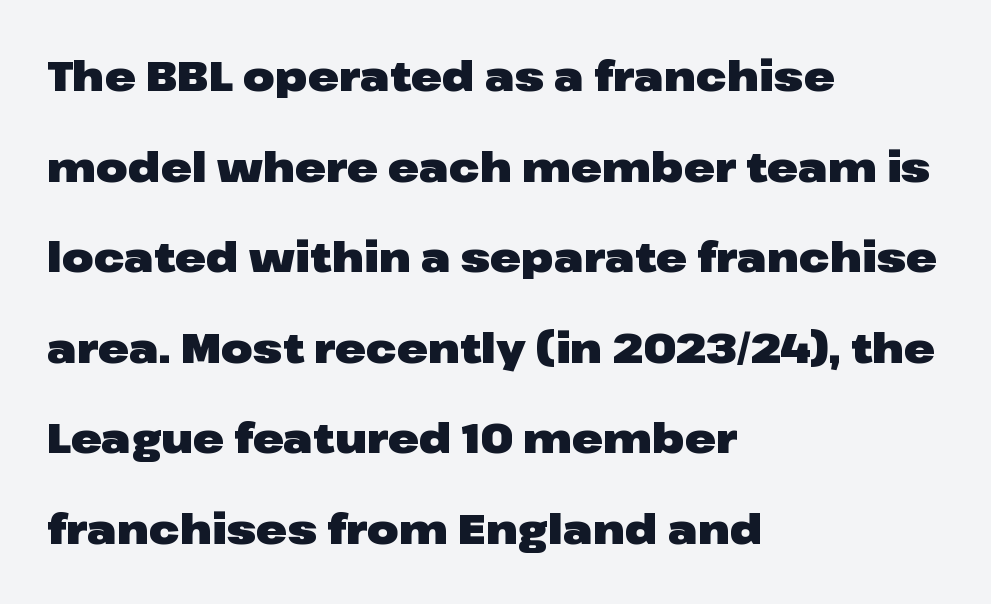
The image shows 41 px heavy, wide sans-serif type, upright; set left-aligned, loose line spacing (2.21x), normal letter spacing, not underlined; low stroke contrast and a medium x-height.
